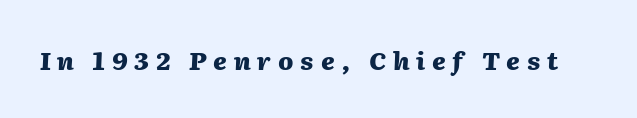
This sample uses an oblique cut, with every glyph tilted off the vertical. The passage shown has open, widely tracked lettering throughout. The strip under each line holds only bare page. The typesetting leans heavy: a genuine bold.
